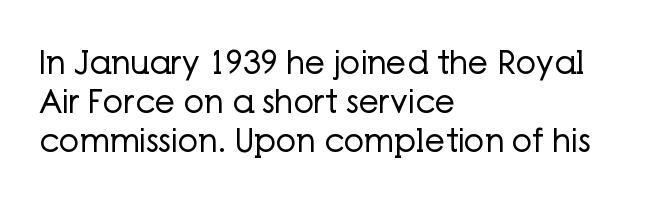
Q: Is the text bold? A: No.
Q: Is the text italic (slanted)? A: No, it is upright.
Q: Is the typeface a serif or a sans-serif typeface? A: Sans-serif.
Q: Is the text underlined? A: No.
Q: How is the paragraph aligned? A: Left-aligned.
Q: Is the spacing between letters normal or unusually wide? A: Normal.
Q: Width (condensed, normal, or wide)? A: Normal.
Q: Stroke contrast? A: Low.
Q: x-height? A: Medium.
Q: Monospaced? A: No.
